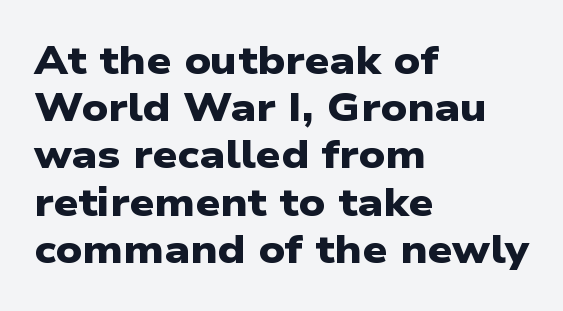
The image shows 39 px heavy, wide sans-serif type; set left-aligned, line spacing 1.21x, normal letter spacing, not underlined; low stroke contrast and a medium x-height.
